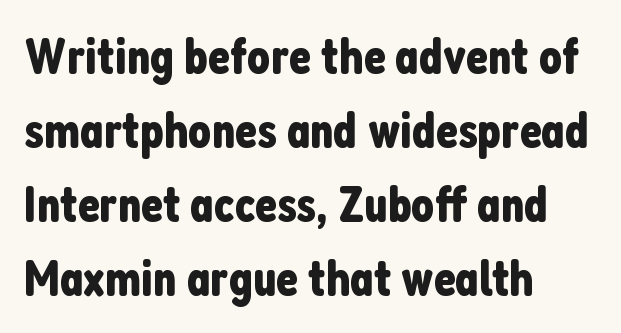
The image shows 51 px condensed sans-serif type, upright; set left-aligned, normal line spacing (1.45x), normal letter spacing, not underlined; low stroke contrast and a medium x-height.
